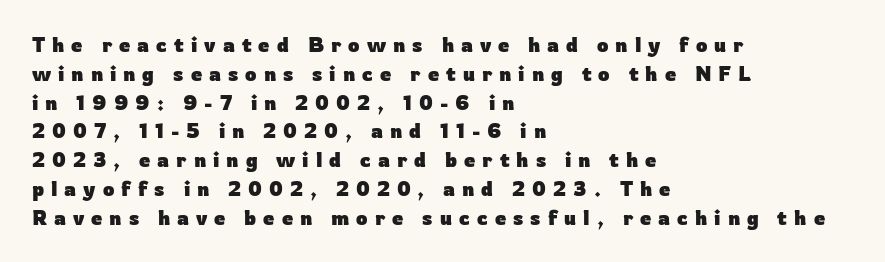
Q: Is the text bold? A: Yes.
Q: Is the text italic (slanted)? A: No, it is upright.
Q: Is the text underlined? A: No.
Q: How is the paragraph aligned? A: Left-aligned.
Q: Is the spacing between letters normal or unusually wide? A: Unusually wide.
Q: Is the spacing between lines tight, normal or loose? A: Normal.
